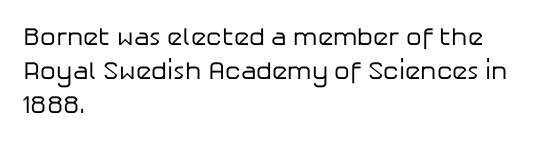
A normal amount of white space separates one row of letters from the next. Honestly, the letter spacing is just normal — you wouldn't notice it. The font's upright variant was chosen for this text. Is this a heavy cut? Hardly; it is regular or lighter. Caption: multi-line text, flush left, ragged right.
